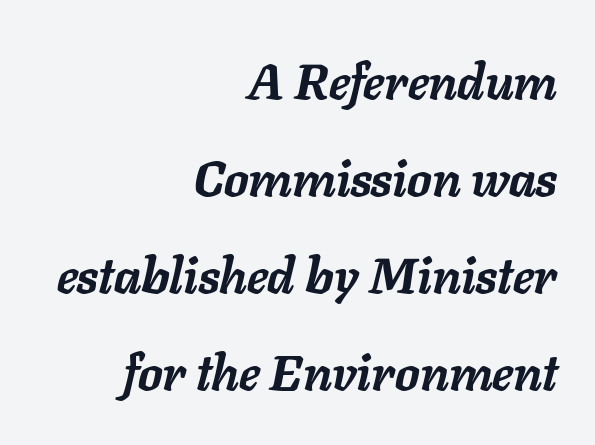
An italicized treatment has been applied to the whole sample. The space between consecutive lines is lavish. Type without underlining. Do the characters align in a grid? No, the font is proportional. Honestly, the letter spacing is just normal — you wouldn't notice it.
